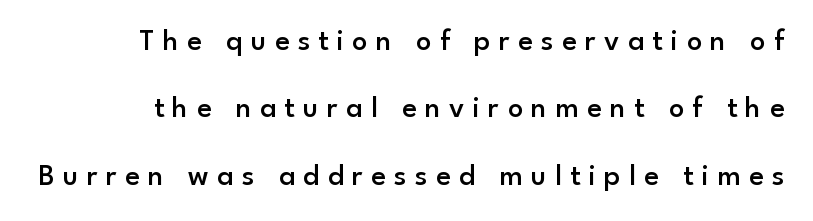
Nobody drew a line under any word here. These lines are composed in type without serifs. Typographic density is moderately raised because the face is semibold. The rendering uses a large line-height, opening up the rows.
